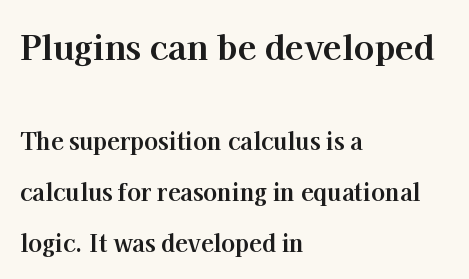
{"serif": "yes", "italic": "no", "bold": "yes", "weight": "bold", "width": "normal", "stroke_contrast": "high", "x_height": "medium", "monospaced": "no", "underline": "no", "align": "left", "line_spacing": "loose", "line_spacing_ratio": 2.22, "letter_spacing": "normal", "letter_spacing_em": 0.0, "larger_block": "first", "size_ratio": 1.48, "glyph_px": 34}
